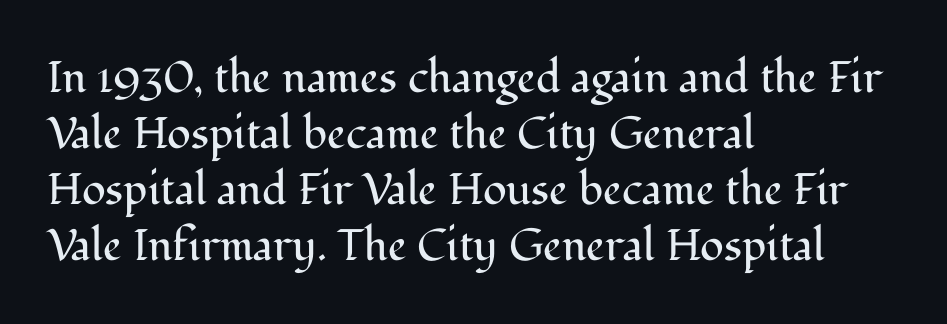
Character widths vary here, with narrow letters taking less room than wide ones. Regular leading. Has an underline been added? It has not. Stroke mass is kept to a normal reading level or below.
